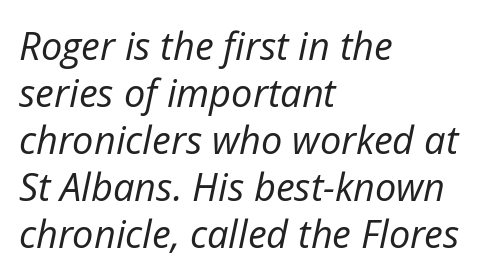
Q: Is the text bold? A: No.
Q: Is the text italic (slanted)? A: Yes, it leans right by about 12 degrees.
Q: Is the text underlined? A: No.
Q: How is the paragraph aligned? A: Left-aligned.
Q: Is the spacing between letters normal or unusually wide? A: Normal.
Q: Width (condensed, normal, or wide)? A: Normal.
Q: Stroke contrast? A: Low.
Q: x-height? A: Medium.
Q: Monospaced? A: No.
